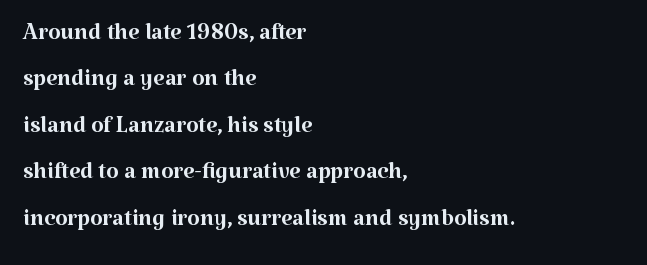
{"serif": "yes", "italic": "no", "bold": "no", "weight": "regular", "width": "normal", "stroke_contrast": "medium", "x_height": "medium", "monospaced": "no", "underline": "no", "align": "left", "line_spacing": "normal", "line_spacing_ratio": 1.45, "letter_spacing": "normal", "letter_spacing_em": 0.0, "glyph_px": 32}
